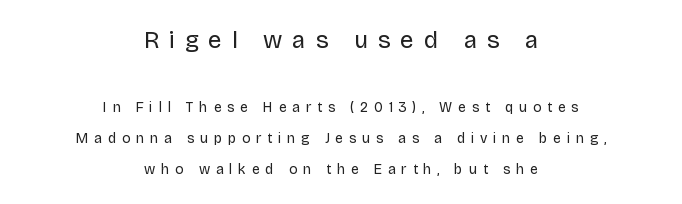
The passage shown is not bold in any degree. The lines are quadded center. What stands out about the letter spacing? Its width — letters are far apart. Do the letters lean? They stand straight. Of the two passages, the one on top uses the larger point size.
